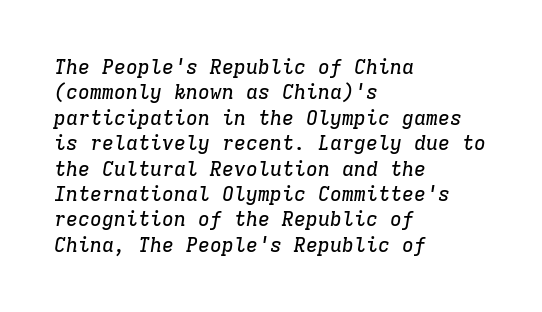
{"italic": "yes", "lean": "right", "slant_degrees": 9, "underline": "no", "align": "left", "line_spacing": "normal", "line_spacing_ratio": 1.27, "letter_spacing": "normal", "letter_spacing_em": 0.0, "glyph_px": 20}
